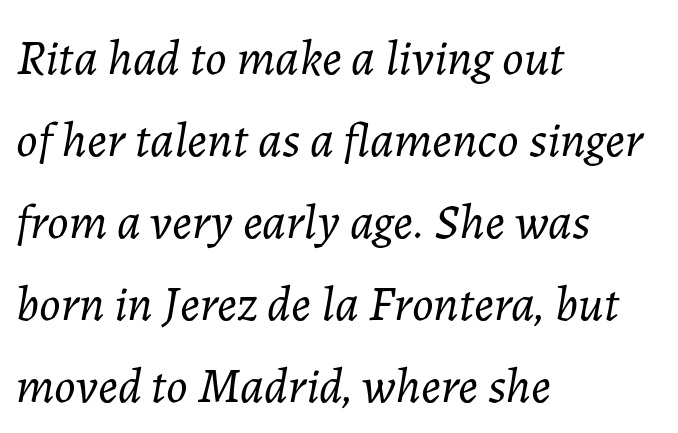
The image shows 50 px light type, italic (leaning right); set left-aligned, normal line spacing (1.64x), normal letter spacing, not underlined; low stroke contrast and a medium x-height.
